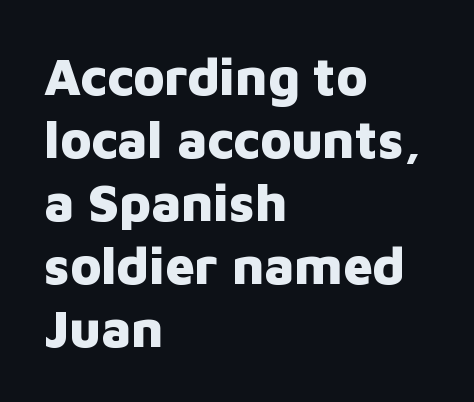
Q: Is the text bold? A: Yes.
Q: Is the text italic (slanted)? A: No, it is upright.
Q: Is the typeface a serif or a sans-serif typeface? A: Sans-serif.
Q: Is the text underlined? A: No.
Q: How is the paragraph aligned? A: Left-aligned.
Q: Is the spacing between letters normal or unusually wide? A: Normal.
Q: Width (condensed, normal, or wide)? A: Normal.
Q: Stroke contrast? A: Low.
Q: x-height? A: Medium.
Q: Monospaced? A: No.
